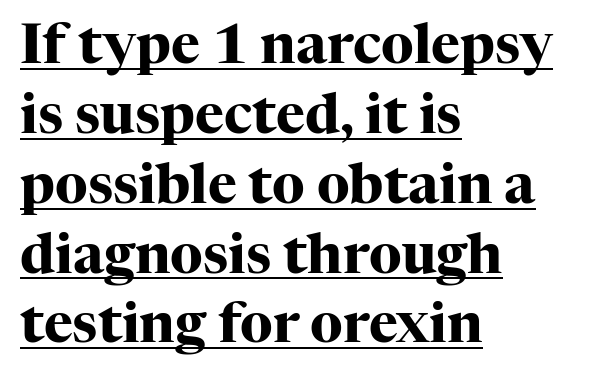
The image shows 55 px heavy serif type, upright; set left-aligned, normal line spacing (1.27x), normal letter spacing, underlined; high stroke contrast and a medium x-height.
